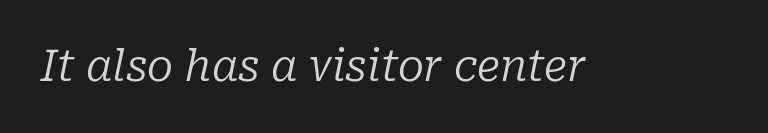
Check where the strokes stop: tiny serifs finish them off. Think of a printed novel: that variable character pitch is what you see here. The foot of each line stays bare and open. Stroke thickness stays within the range of a standard reading face or lighter. The glyphs look as if they've been sheared to an angle.
